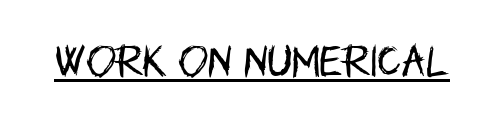
The image shows 36 px regular-weight, condensed sans-serif type, upright; set normal letter spacing, underlined; low stroke contrast and a large x-height.
